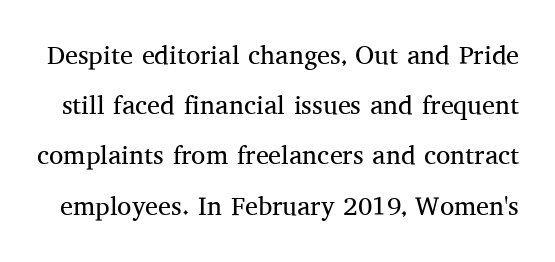
Q: Is the text bold? A: No.
Q: Is the text italic (slanted)? A: No, it is upright.
Q: Is the text underlined? A: No.
Q: Is the spacing between letters normal or unusually wide? A: Normal.
Q: Is the spacing between lines tight, normal or loose? A: Loose.
